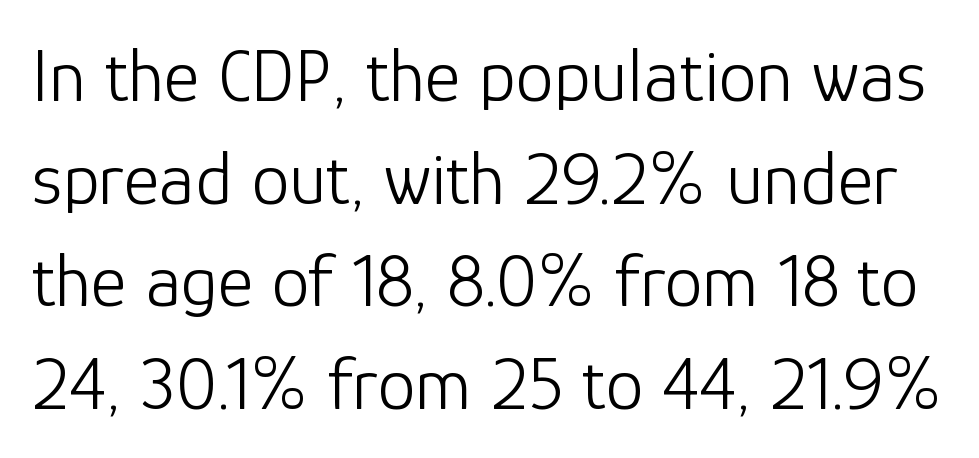
{"serif": "no", "italic": "no", "bold": "no", "weight": "light", "width": "normal", "stroke_contrast": "low", "x_height": "medium", "monospaced": "no", "underline": "no", "line_spacing": "normal", "line_spacing_ratio": 1.35, "letter_spacing": "normal", "letter_spacing_em": 0.0, "glyph_px": 76}
